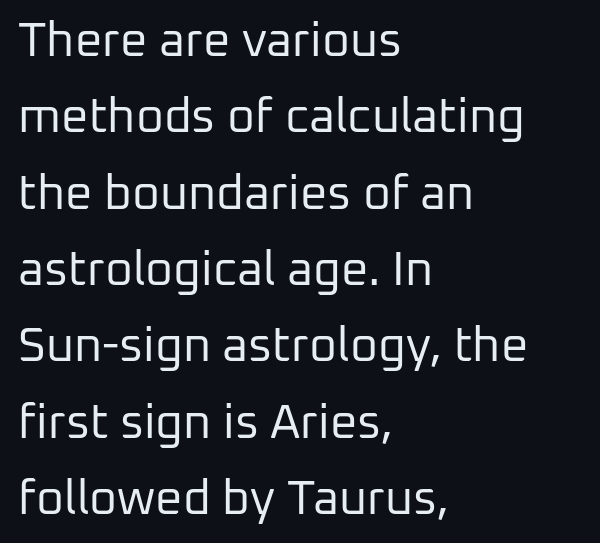
The image shows 48 px regular-weight sans-serif type, upright; set left-aligned, normal line spacing (1.59x), normal letter spacing, not underlined; low stroke contrast and a medium x-height.
